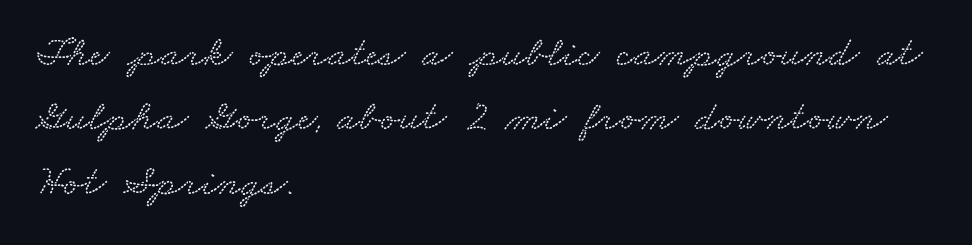
Letter spacing: default. Check where the strokes stop: tiny serifs finish them off. The designer left line spacing at the default. Do the characters align in a grid? No, the font is proportional. Check under the words: just untouched page.
